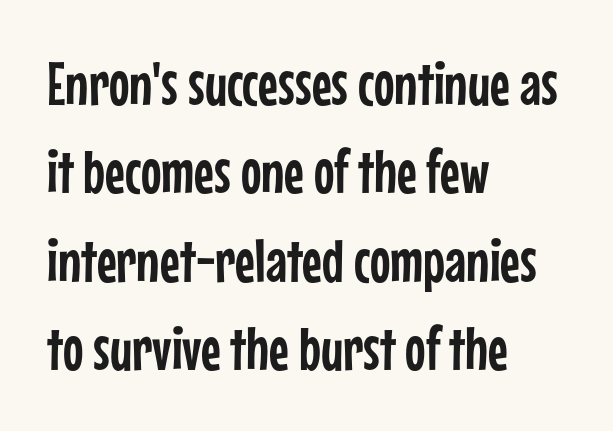
The image shows 61 px condensed sans-serif type, upright; set left-aligned, normal line spacing (1.45x), normal letter spacing, not underlined; low stroke contrast and a medium x-height.
